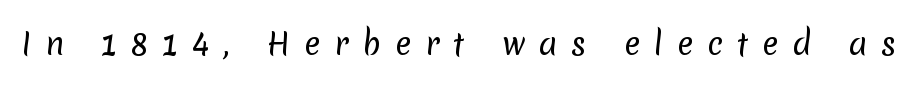
The image shows 30 px regular-weight sans-serif type; set unusually wide letter spacing (+0.46 em), not underlined; low stroke contrast and a medium x-height.
